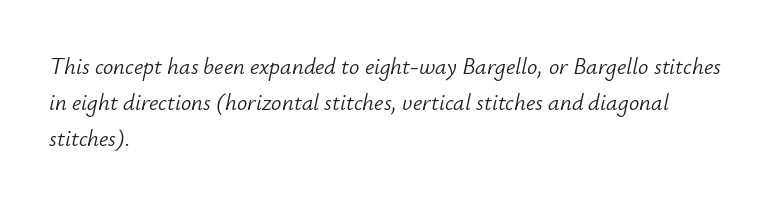
This rendering features lettering with no underline. The strokes carry an ordinary text weight at most. Does the lettering tilt? It does — this is italic. If you measured baseline to baseline, you'd find a middling distance. Reading down the block, your eye returns to a fixed left position each line.
